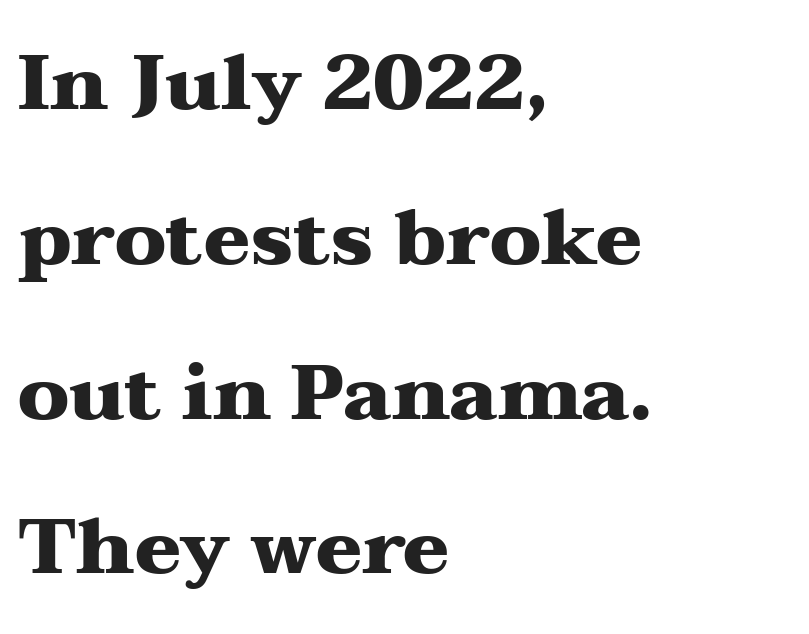
Q: Is the text bold? A: Yes.
Q: Is the text italic (slanted)? A: No, it is upright.
Q: Is the typeface a serif or a sans-serif typeface? A: Serif.
Q: Is the text underlined? A: No.
Q: How is the paragraph aligned? A: Left-aligned.
Q: Is the spacing between letters normal or unusually wide? A: Normal.
Q: Is the spacing between lines tight, normal or loose? A: Loose.
Q: Width (condensed, normal, or wide)? A: Wide.
Q: Stroke contrast? A: Medium.
Q: x-height? A: Medium.
Q: Monospaced? A: No.
